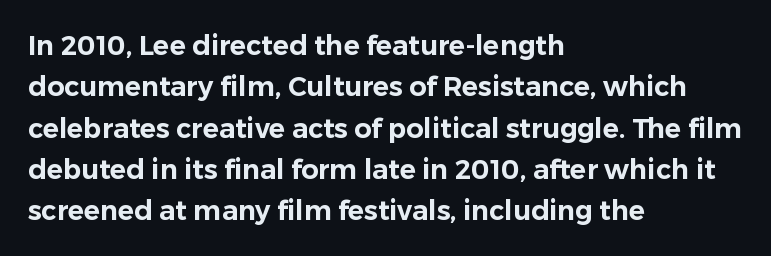
{"italic": "no", "underline": "no", "align": "left", "line_spacing": "normal", "line_spacing_ratio": 1.53, "letter_spacing": "normal", "letter_spacing_em": 0.0, "glyph_px": 27}
